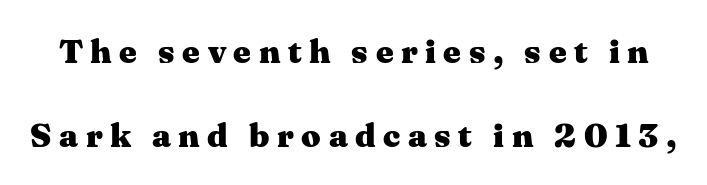
Leading is clearly above the norm, producing a sparse column. Each letter keeps its own natural width here, so spacing adapts to shape. A dark, heavy texture on the line: the type is bold. You can tell it's not italic because the verticals are truly vertical. Beneath every word, the page is bare.
